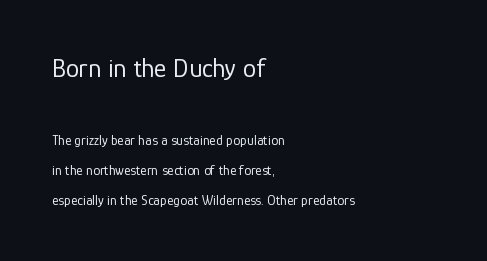
The image shows 27 px text type, upright; set left-aligned, loose line spacing (2.15x), normal letter spacing, not underlined; the first (top) block is 1.93x larger.
